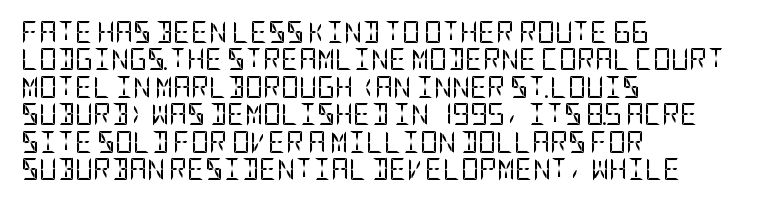
{"italic": "no", "bold": "no", "underline": "no", "align": "left", "line_spacing": "normal", "line_spacing_ratio": 1.25, "letter_spacing": "normal", "letter_spacing_em": 0.0, "glyph_px": 22}
